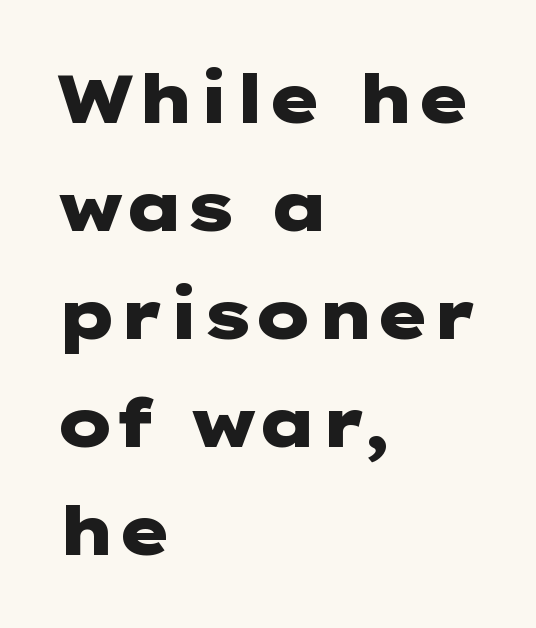
{"serif": "no", "italic": "no", "bold": "yes", "weight": "heavy", "width": "wide", "stroke_contrast": "low", "x_height": "medium", "underline": "no", "align": "left", "line_spacing": "normal", "line_spacing_ratio": 1.59, "letter_spacing": "normal", "letter_spacing_em": 0.0, "glyph_px": 68}
